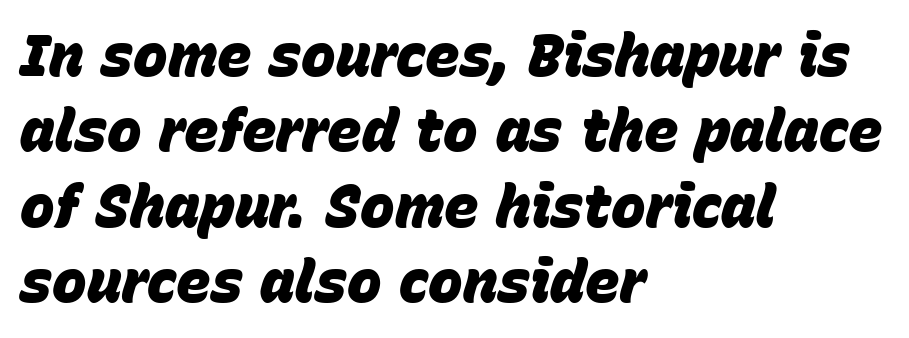
Observe the lean: these are italic letterforms. This sample is left-justified, so line endings fall wherever the words run out. Whoever set this chose a conventional vertical rhythm. The line texture is even and compact thanks to regular tracking.
